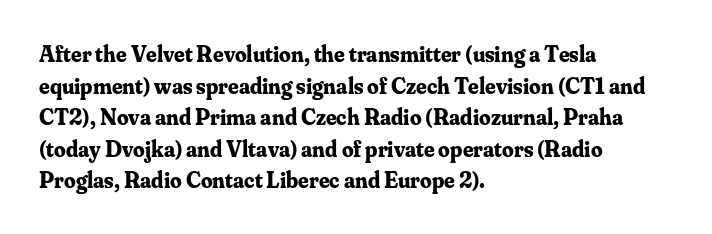
One glance says typical: line gaps are just what's usual. The letters stand upright; this is a roman face. These lines stack with their left ends in a neat column. Bold? Absolutely — the strokes are thick and heavy.
